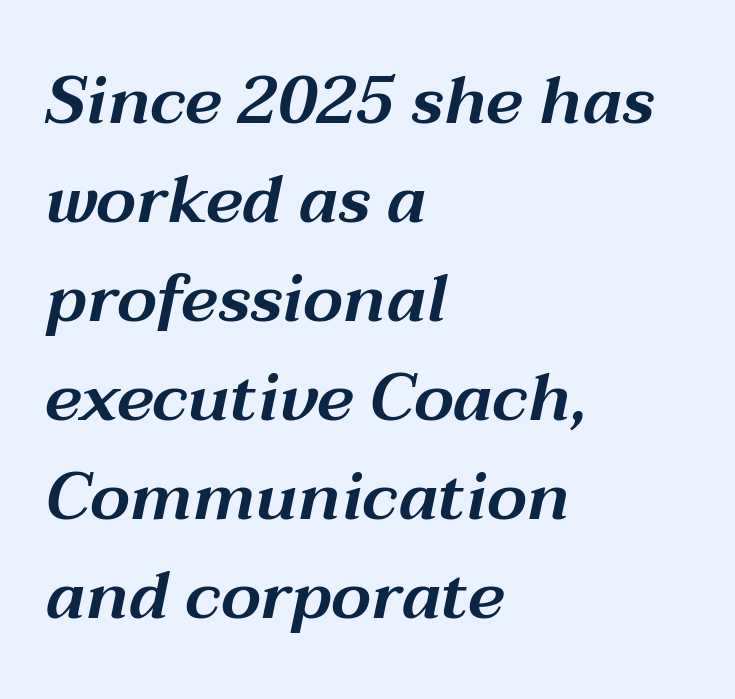
Students, note that the glyphs here touch the page at normal intervals. The vertical gap from one line to the next is medium. Caption: multi-line text, flush left, ragged right. The space directly below the letters is spotless.
